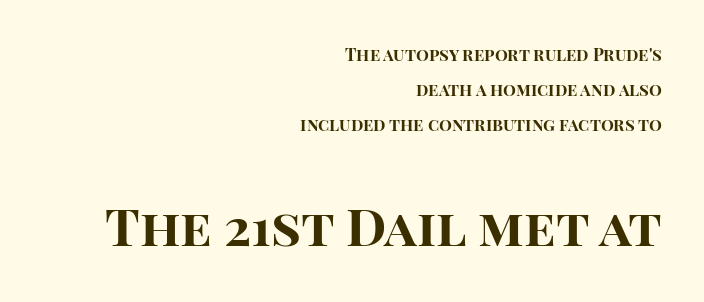
The image shows 52 px bold sans-serif type, upright; set right-aligned, loose line spacing (2.06x), normal letter spacing, not underlined; the second (bottom) block is 3.06x larger; high stroke contrast and a large x-height.
